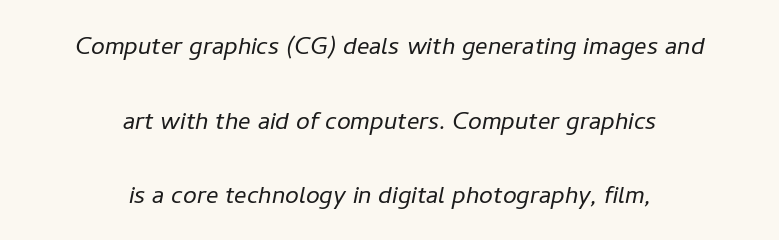
Q: Is the text bold? A: No.
Q: Is the text italic (slanted)? A: Yes, it leans right by about 11 degrees.
Q: Is the text underlined? A: No.
Q: How is the paragraph aligned? A: Centered.
Q: Is the spacing between letters normal or unusually wide? A: Normal.
Q: Is the spacing between lines tight, normal or loose? A: Loose.
Q: Width (condensed, normal, or wide)? A: Normal.
Q: Stroke contrast? A: Low.
Q: x-height? A: Medium.
Q: Monospaced? A: No.
